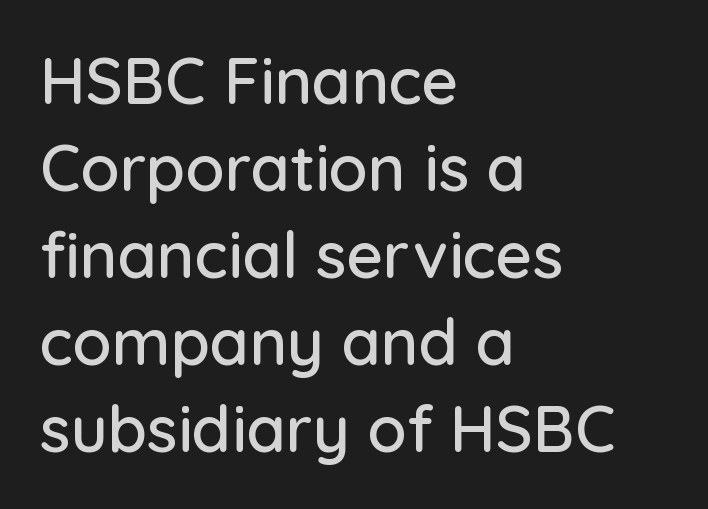
{"serif": "no", "italic": "no", "width": "normal", "stroke_contrast": "low", "x_height": "medium", "monospaced": "no", "underline": "no", "align": "left", "line_spacing": "normal", "line_spacing_ratio": 1.36, "letter_spacing": "normal", "letter_spacing_em": 0.0, "glyph_px": 64}
